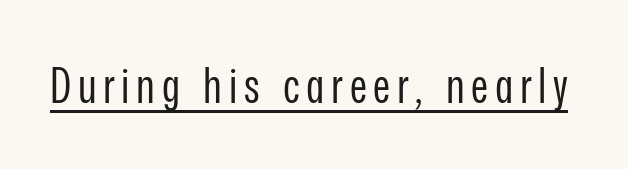
{"serif": "no", "italic": "no", "bold": "no", "weight": "regular", "width": "condensed", "stroke_contrast": "low", "x_height": "medium", "monospaced": "no", "underline": "yes", "glyph_px": 48}
